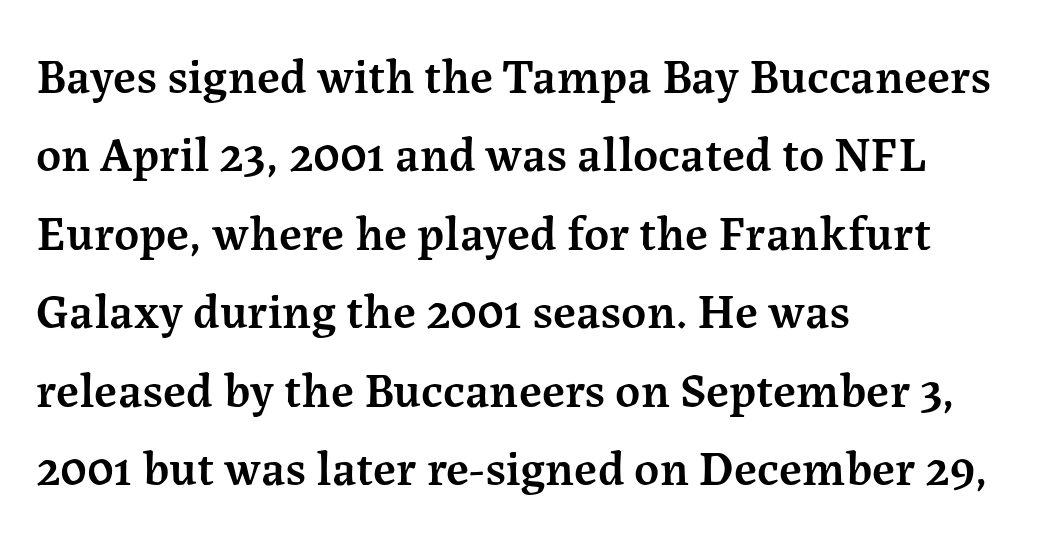
The image shows 49 px semibold serif type, upright; set left-aligned, normal line spacing (1.6x), normal letter spacing, not underlined; medium stroke contrast and a medium x-height.
